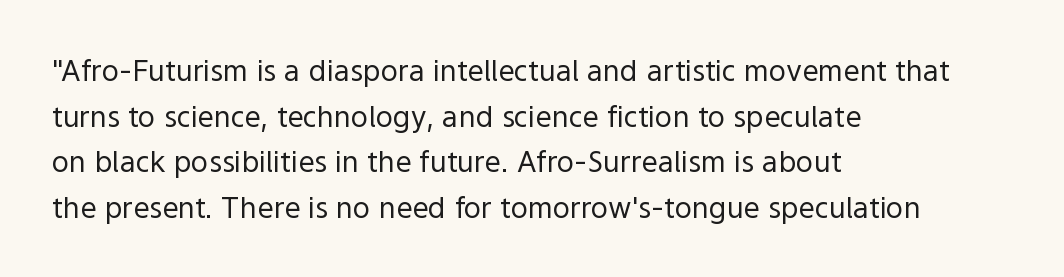
{"serif": "no", "italic": "no", "bold": "no", "weight": "regular", "width": "normal", "x_height": "medium", "monospaced": "no", "underline": "no", "align": "left", "line_spacing": "normal", "line_spacing_ratio": 1.57, "letter_spacing": "normal", "letter_spacing_em": 0.0, "glyph_px": 29}
